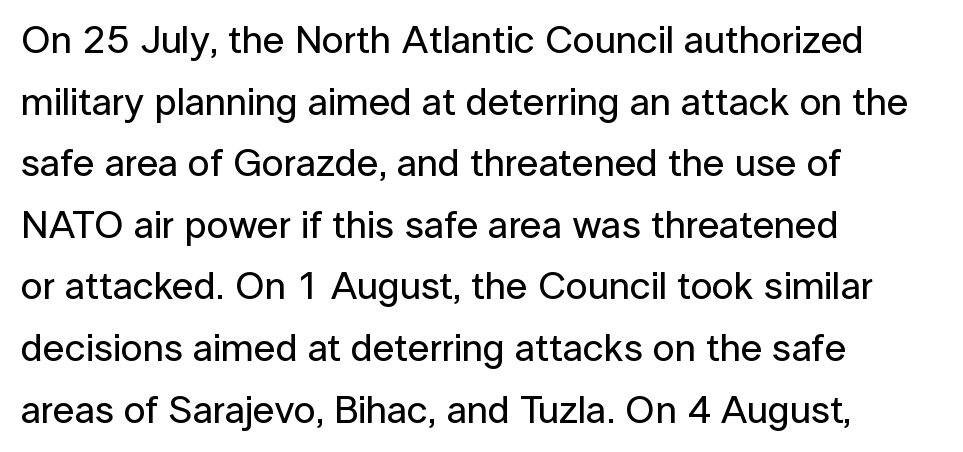
{"serif": "no", "italic": "no", "width": "normal", "stroke_contrast": "low", "x_height": "medium", "monospaced": "no", "underline": "no", "align": "left", "line_spacing": "normal", "line_spacing_ratio": 1.58, "letter_spacing": "normal", "letter_spacing_em": 0.0, "glyph_px": 39}
